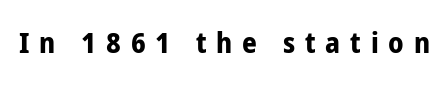
Q: Is the text bold? A: Yes.
Q: Is the text italic (slanted)? A: No, it is upright.
Q: Is the typeface a serif or a sans-serif typeface? A: Sans-serif.
Q: Is the text underlined? A: No.
Q: Is the spacing between letters normal or unusually wide? A: Unusually wide.
Q: Width (condensed, normal, or wide)? A: Condensed.
Q: Stroke contrast? A: Low.
Q: x-height? A: Medium.
Q: Monospaced? A: No.
